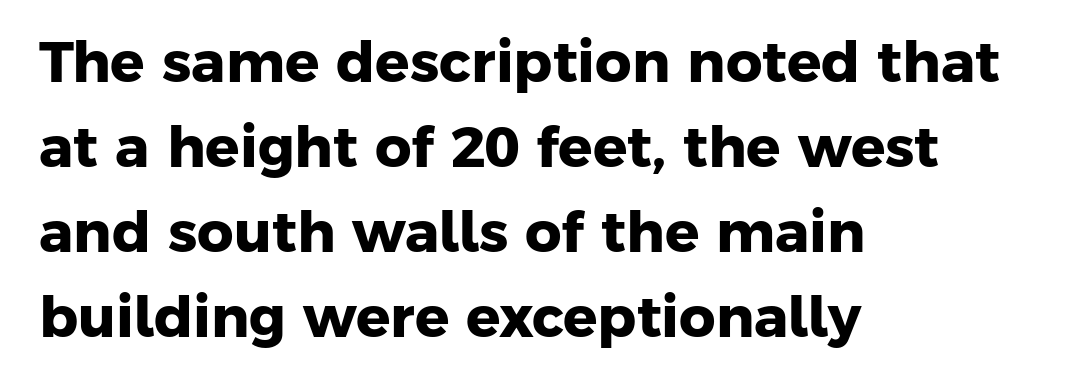
Q: Is the text bold? A: Yes.
Q: Is the typeface a serif or a sans-serif typeface? A: Sans-serif.
Q: Is the text underlined? A: No.
Q: How is the paragraph aligned? A: Left-aligned.
Q: Is the spacing between letters normal or unusually wide? A: Normal.
Q: Is the spacing between lines tight, normal or loose? A: Normal.
Q: Width (condensed, normal, or wide)? A: Normal.
Q: Stroke contrast? A: Low.
Q: x-height? A: Medium.
Q: Monospaced? A: No.
